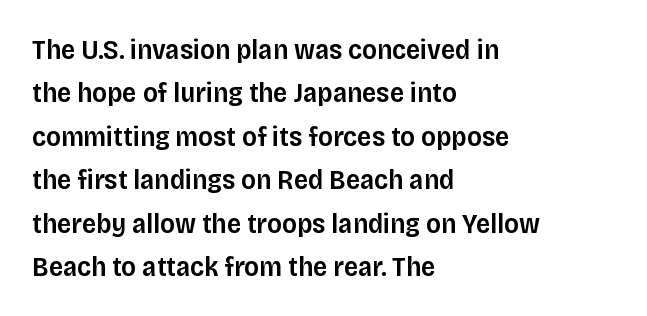
The image shows 28 px semibold sans-serif type, upright; set left-aligned, normal line spacing (1.55x), normal letter spacing, not underlined; low stroke contrast and a large x-height.
